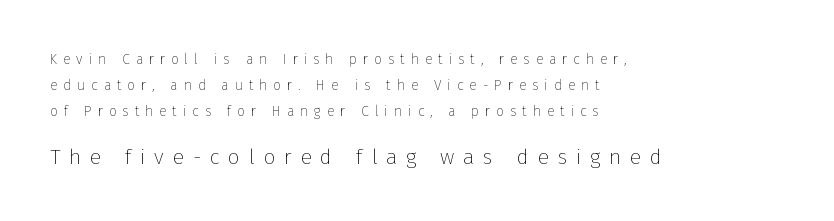
The weight tops out at a normal text grade. The letters stand upright; this is a roman face. The type is letterspaced generously, with wide tracking. Clear beneath every line of the passage. Reading down the block, your eye returns to a fixed left position each line.
